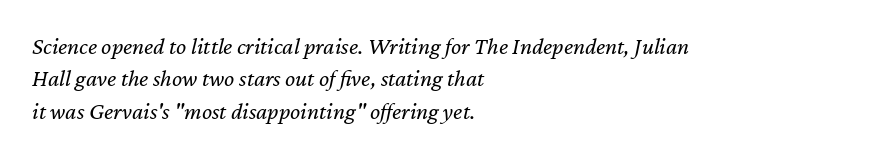
Q: Is the text bold? A: No.
Q: Is the text italic (slanted)? A: Yes, it leans right by about 12 degrees.
Q: Is the text underlined? A: No.
Q: How is the paragraph aligned? A: Left-aligned.
Q: Is the spacing between letters normal or unusually wide? A: Normal.
Q: Is the spacing between lines tight, normal or loose? A: Normal.
